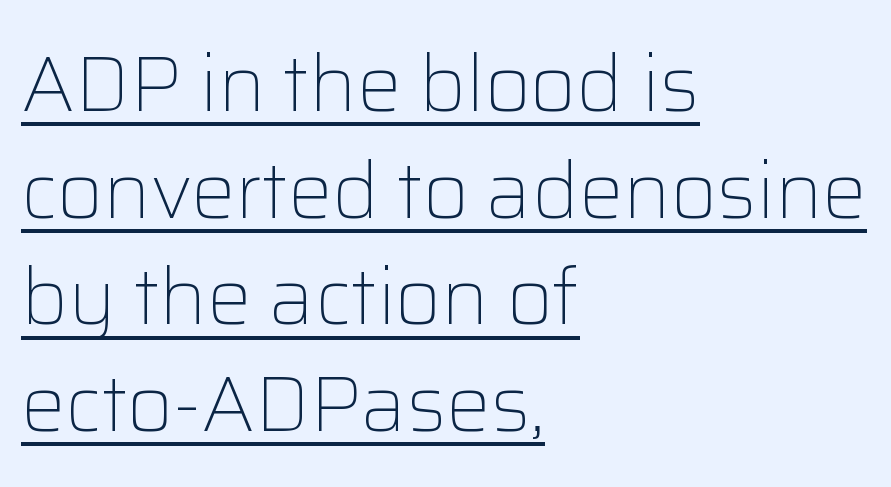
{"serif": "no", "italic": "no", "bold": "no", "weight": "light", "width": "normal", "stroke_contrast": "low", "x_height": "medium", "monospaced": "no", "underline": "yes", "align": "left", "line_spacing": "normal", "line_spacing_ratio": 1.35, "letter_spacing": "normal", "letter_spacing_em": 0.0, "glyph_px": 79}
